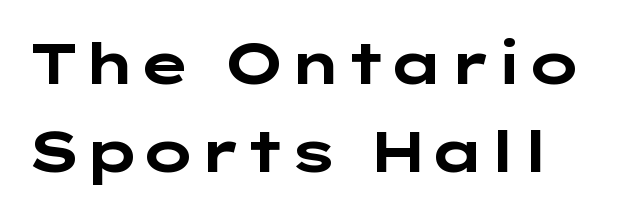
{"serif": "no", "italic": "no", "bold": "yes", "weight": "bold", "width": "wide", "stroke_contrast": "low", "x_height": "medium", "underline": "no", "line_spacing": "normal", "line_spacing_ratio": 1.55, "letter_spacing": "normal", "letter_spacing_em": 0.0, "glyph_px": 57}
